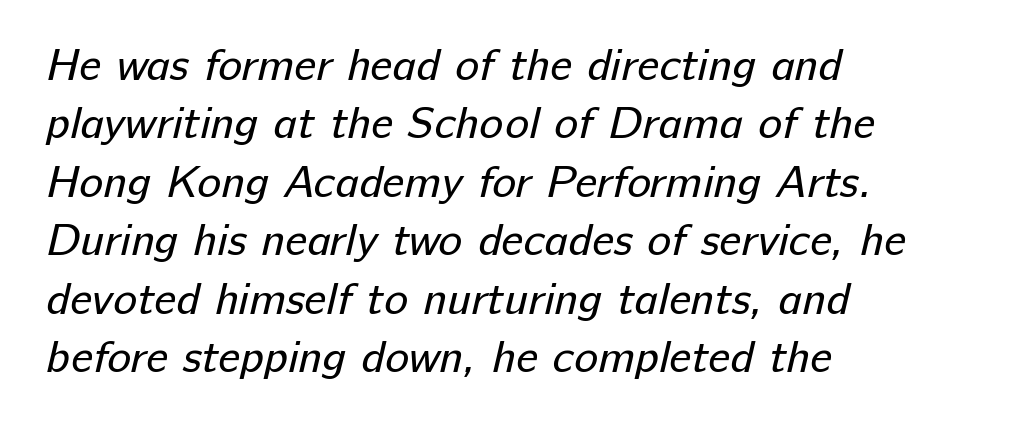
Q: Is the text bold? A: No.
Q: Is the typeface a serif or a sans-serif typeface? A: Sans-serif.
Q: Is the text underlined? A: No.
Q: How is the paragraph aligned? A: Left-aligned.
Q: Is the spacing between letters normal or unusually wide? A: Normal.
Q: Is the spacing between lines tight, normal or loose? A: Normal.
Q: Width (condensed, normal, or wide)? A: Normal.
Q: Stroke contrast? A: Low.
Q: x-height? A: Medium.
Q: Monospaced? A: No.
